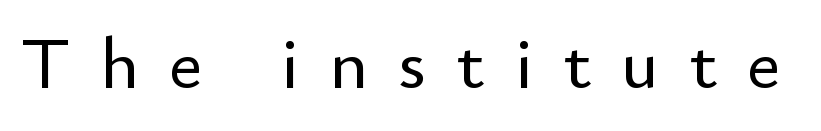
Q: Is the text italic (slanted)? A: No, it is upright.
Q: Is the typeface a serif or a sans-serif typeface? A: Sans-serif.
Q: Is the text underlined? A: No.
Q: Is the spacing between letters normal or unusually wide? A: Unusually wide.
Q: Width (condensed, normal, or wide)? A: Normal.
Q: Stroke contrast? A: Low.
Q: x-height? A: Small.
Q: Monospaced? A: No.
